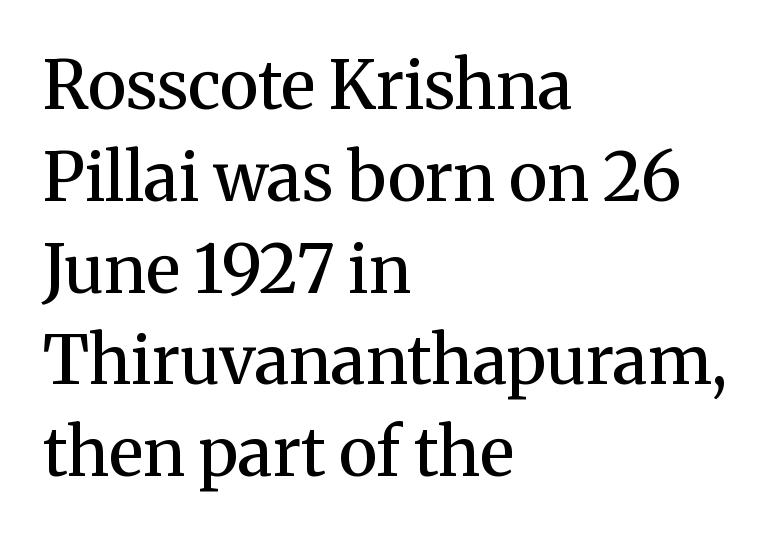
Summary of weight: moderately heavy, a semibold. Summary of vertical rhythm: regular, with standard interline spacing. Each word holds together tightly as a unit, with standard inter-letter gaps. Each line starts at the same left margin while the right side varies. Beneath every word, the page is bare.
